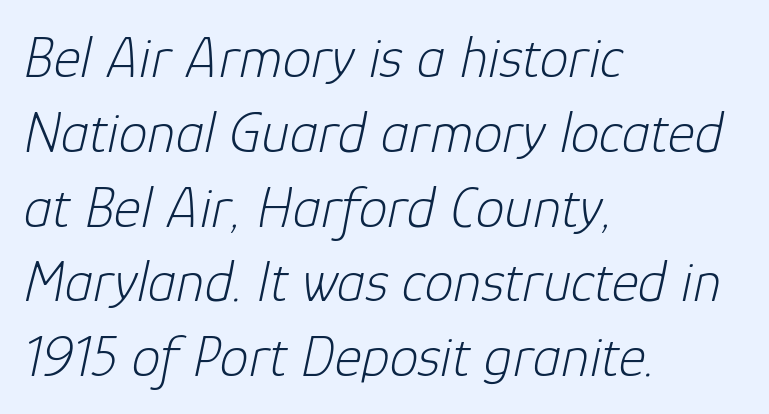
Q: Is the text bold? A: No.
Q: Is the text italic (slanted)? A: Yes, it leans right by about 12 degrees.
Q: Is the text underlined? A: No.
Q: How is the paragraph aligned? A: Left-aligned.
Q: Is the spacing between letters normal or unusually wide? A: Normal.
Q: Is the spacing between lines tight, normal or loose? A: Normal.
Q: Width (condensed, normal, or wide)? A: Normal.
Q: Stroke contrast? A: Low.
Q: x-height? A: Medium.
Q: Monospaced? A: No.
